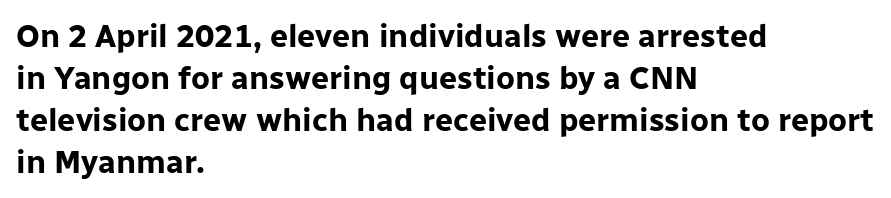
The image shows 32 px bold sans-serif type, upright; set left-aligned, normal line spacing (1.31x), normal letter spacing, not underlined; low stroke contrast and a medium x-height.
